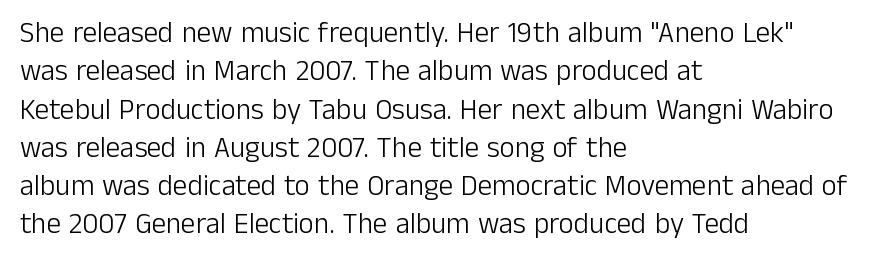
The image shows 29 px light sans-serif type, upright; set left-aligned, normal line spacing (1.32x), normal letter spacing, not underlined; low stroke contrast and a medium x-height.
